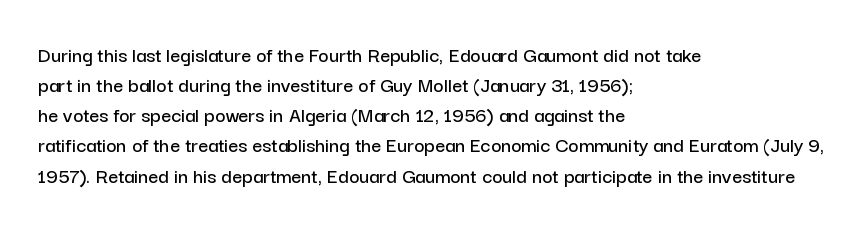
{"italic": "no", "underline": "no", "align": "left", "line_spacing": "normal", "line_spacing_ratio": 1.37, "letter_spacing": "normal", "letter_spacing_em": 0.0, "glyph_px": 22}
